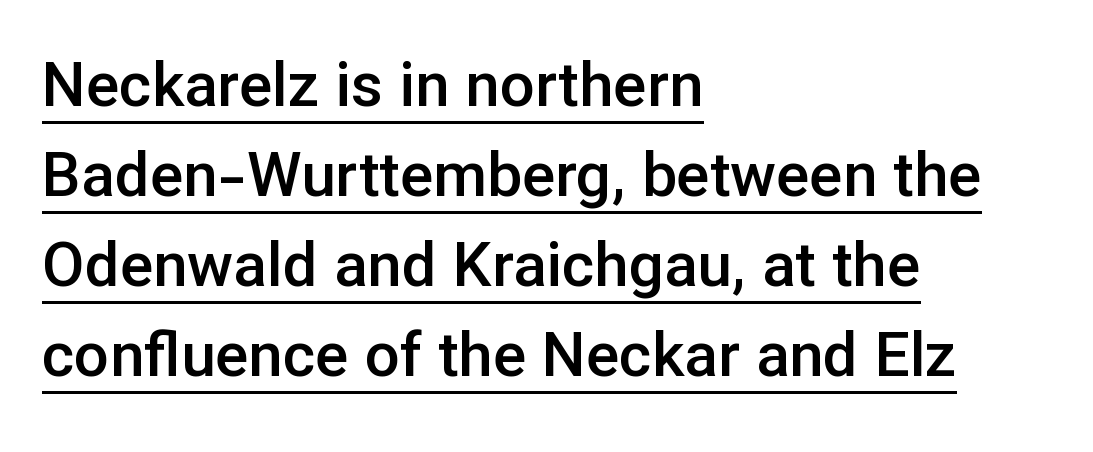
Q: Is the text bold? A: Semi-bold.
Q: Is the text italic (slanted)? A: No, it is upright.
Q: Is the typeface a serif or a sans-serif typeface? A: Sans-serif.
Q: Is the text underlined? A: Yes.
Q: How is the paragraph aligned? A: Left-aligned.
Q: Is the spacing between letters normal or unusually wide? A: Normal.
Q: Is the spacing between lines tight, normal or loose? A: Normal.
Q: Width (condensed, normal, or wide)? A: Normal.
Q: Stroke contrast? A: Low.
Q: x-height? A: Medium.
Q: Monospaced? A: No.
